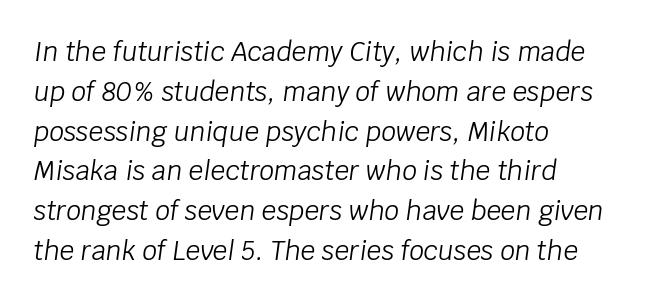
The lettering tilts uniformly, giving the passage an italic look. The characters are drawn with everyday or finer stroke widths. Baseline-to-baseline distance is the conventional proportion of letter height. Layout note: lines flush left. Has an underline been added? It has not.
